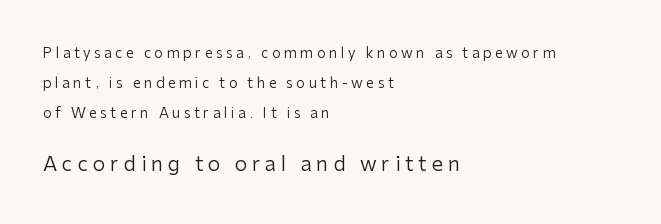
Q: Is the text bold? A: No.
Q: Is the text italic (slanted)? A: No, it is upright.
Q: Is the text underlined? A: No.
Q: How is the paragraph aligned? A: Left-aligned.
Q: Is the spacing between letters normal or unusually wide? A: Unusually wide.
Q: Is the spacing between lines tight, normal or loose? A: Loose.
Q: Which block of text is set in a larger size, the first (top) or the second (bottom)? A: The second (bottom) one.
